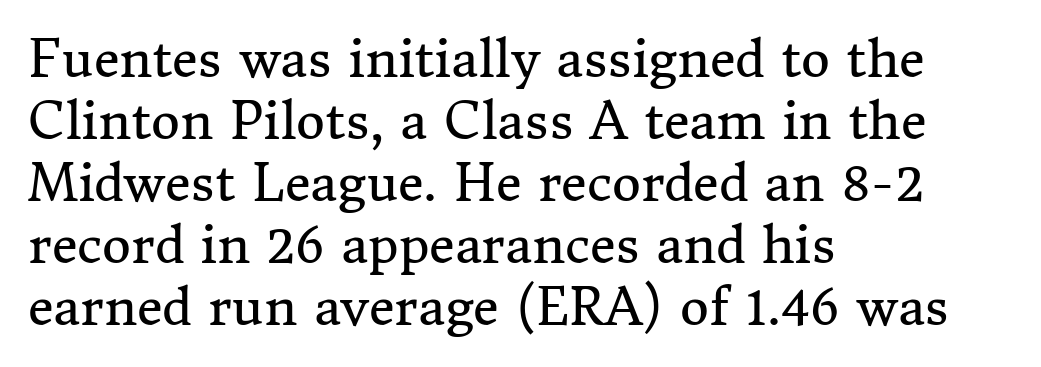
Q: Is the text bold? A: No.
Q: Is the text italic (slanted)? A: No, it is upright.
Q: Is the typeface a serif or a sans-serif typeface? A: Serif.
Q: Is the text underlined? A: No.
Q: How is the paragraph aligned? A: Left-aligned.
Q: Is the spacing between letters normal or unusually wide? A: Normal.
Q: Width (condensed, normal, or wide)? A: Normal.
Q: Stroke contrast? A: Medium.
Q: x-height? A: Medium.
Q: Monospaced? A: No.
